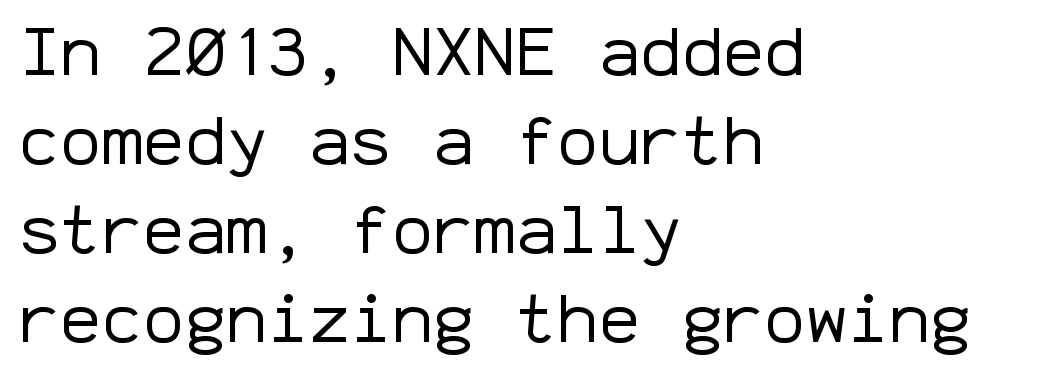
The image shows 69 px regular-weight sans-serif type, upright, monospaced; set left-aligned, normal line spacing (1.29x), normal letter spacing, not underlined; low stroke contrast and a medium x-height.
